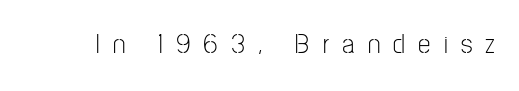
The image shows 28 px light, condensed sans-serif type, upright; set unusually wide letter spacing (+0.47 em), not underlined; low stroke contrast and a medium x-height.
